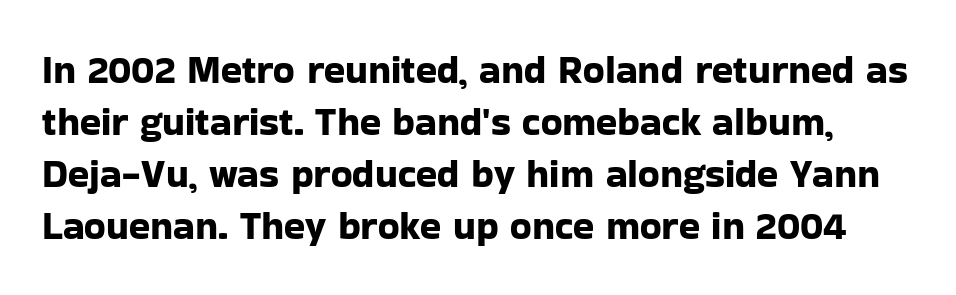
Q: Is the text italic (slanted)? A: No, it is upright.
Q: Is the typeface a serif or a sans-serif typeface? A: Sans-serif.
Q: Is the text underlined? A: No.
Q: Is the spacing between letters normal or unusually wide? A: Normal.
Q: Is the spacing between lines tight, normal or loose? A: Normal.
Q: Width (condensed, normal, or wide)? A: Normal.
Q: Stroke contrast? A: Low.
Q: x-height? A: Medium.
Q: Monospaced? A: No.
